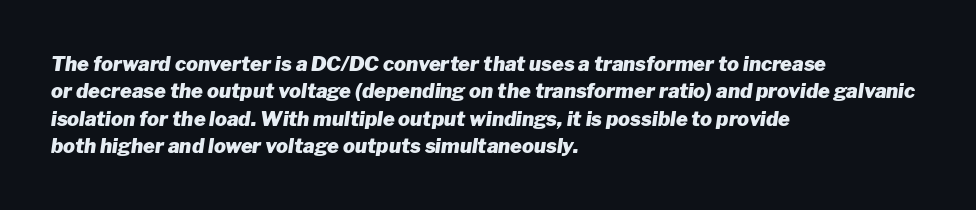
{"italic": "yes", "lean": "right", "slant_degrees": 8, "bold": "yes", "underline": "no", "align": "left", "line_spacing": "normal", "line_spacing_ratio": 1.37, "letter_spacing": "normal", "letter_spacing_em": 0.0, "glyph_px": 20}
